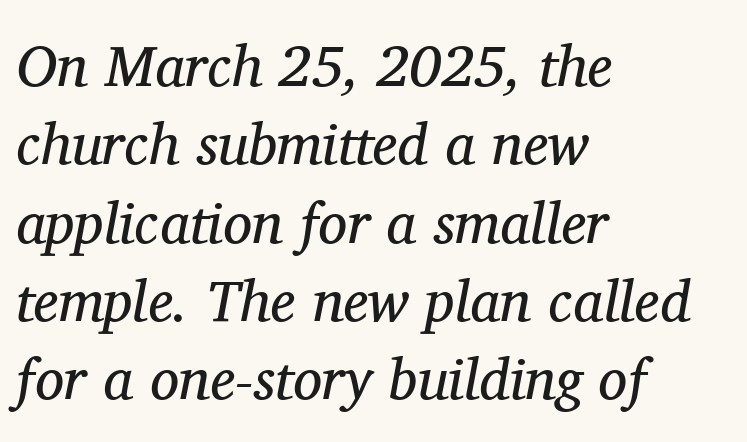
{"serif": "yes", "italic": "yes", "lean": "right", "slant_degrees": 11, "bold": "no", "weight": "regular", "width": "normal", "stroke_contrast": "medium", "x_height": "medium", "monospaced": "no", "underline": "no", "align": "left", "line_spacing": "normal", "line_spacing_ratio": 1.35, "letter_spacing": "normal", "letter_spacing_em": 0.0, "glyph_px": 58}
